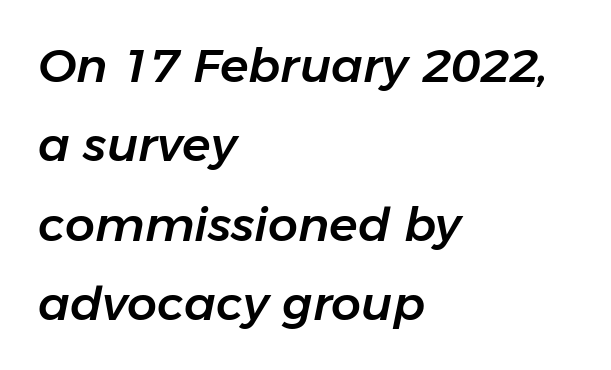
Q: Is the text italic (slanted)? A: Yes, it leans right by about 11 degrees.
Q: Is the text underlined? A: No.
Q: How is the paragraph aligned? A: Left-aligned.
Q: Is the spacing between letters normal or unusually wide? A: Normal.
Q: Is the spacing between lines tight, normal or loose? A: Normal.
Q: Width (condensed, normal, or wide)? A: Normal.
Q: Stroke contrast? A: Low.
Q: x-height? A: Medium.
Q: Monospaced? A: No.
